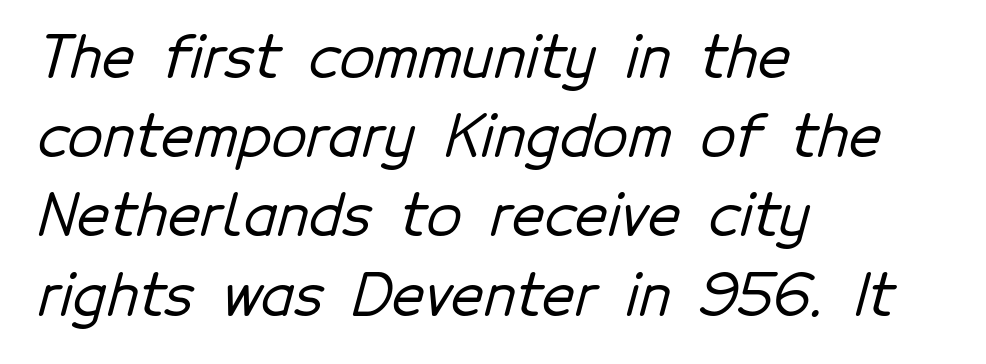
Q: Is the typeface a serif or a sans-serif typeface? A: Sans-serif.
Q: Is the text underlined? A: No.
Q: How is the paragraph aligned? A: Left-aligned.
Q: Is the spacing between letters normal or unusually wide? A: Normal.
Q: Is the spacing between lines tight, normal or loose? A: Normal.
Q: Width (condensed, normal, or wide)? A: Normal.
Q: Stroke contrast? A: Low.
Q: x-height? A: Medium.
Q: Monospaced? A: No.
